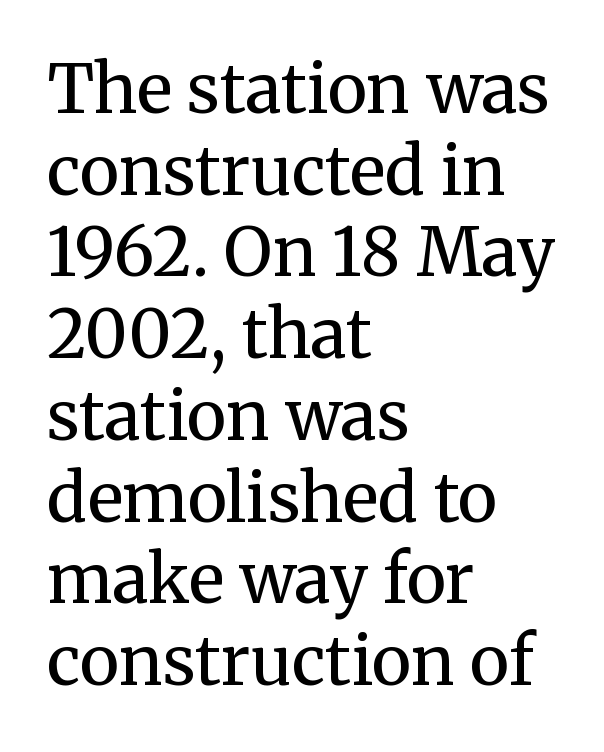
The type sits square on the baseline with zero lean. The face looks like a standard text weight, possibly lighter. Look at the tracking — it's just the regular setting, nothing added. Yep, those are serifs on the letters. Alignment: flush left. The passage shown is typed in a proportional face where columns would drift.
